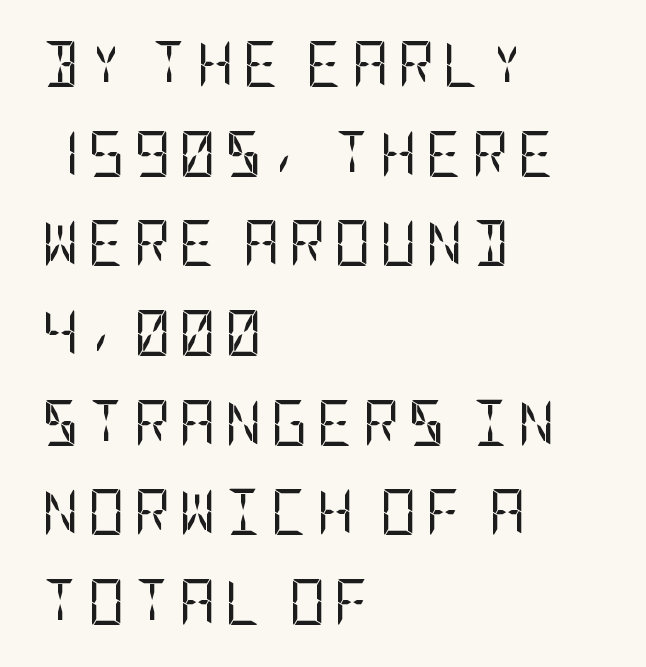
A roman cut, with each character standing at attention. Reading down the block, your eye returns to a fixed left position each line. The typesetting does not lean heavy: it is not bold. These lines stand farther apart than default settings would place them. Unlike a traditional serif, this face leaves its strokes unadorned. Quick note: underline off.
